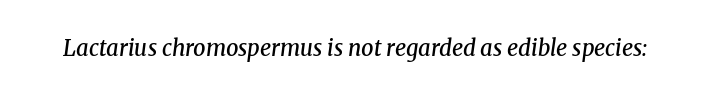
Q: Is the text bold? A: Semi-bold.
Q: Is the text italic (slanted)? A: Yes, it leans right by about 8 degrees.
Q: Is the text underlined? A: No.
Q: Is the spacing between letters normal or unusually wide? A: Normal.
